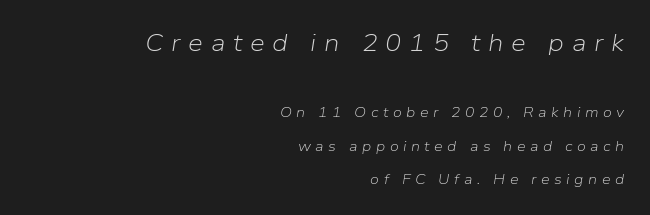
The image shows 24 px text type, italic (leaning right); set right-aligned, loose line spacing (2.38x), unusually wide letter spacing (+0.32 em), not underlined; the first (top) block is 1.71x larger.
